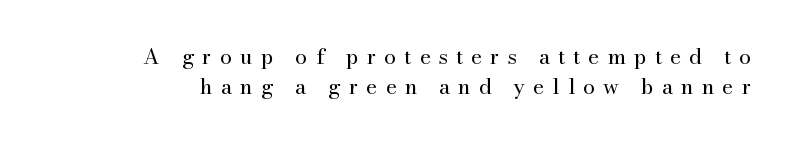
{"italic": "no", "bold": "no", "underline": "no", "line_spacing": "normal", "line_spacing_ratio": 1.43, "letter_spacing": "wide", "letter_spacing_em": 0.39, "glyph_px": 21}
